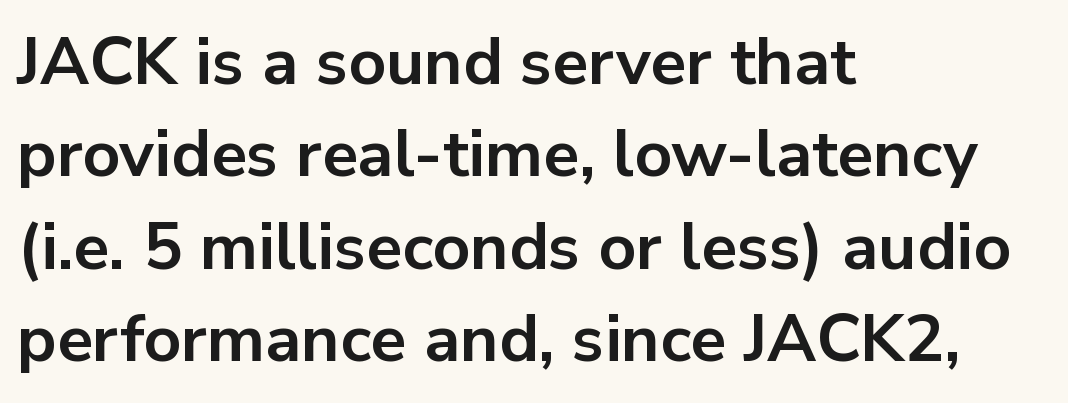
The image shows 66 px bold sans-serif type, upright; set left-aligned, normal line spacing (1.4x), normal letter spacing, not underlined; low stroke contrast and a medium x-height.
